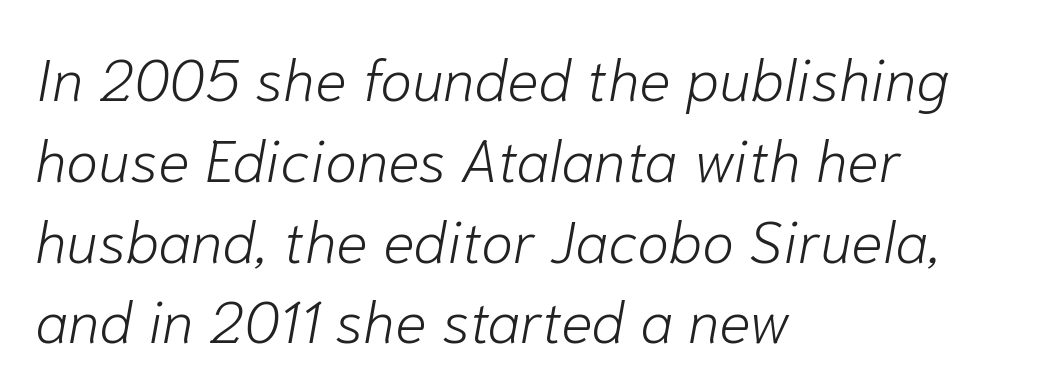
Q: Is the text bold? A: No.
Q: Is the text italic (slanted)? A: Yes, it leans right by about 10 degrees.
Q: Is the text underlined? A: No.
Q: How is the paragraph aligned? A: Left-aligned.
Q: Is the spacing between letters normal or unusually wide? A: Normal.
Q: Is the spacing between lines tight, normal or loose? A: Normal.
Q: Width (condensed, normal, or wide)? A: Normal.
Q: Stroke contrast? A: Low.
Q: x-height? A: Medium.
Q: Monospaced? A: No.
